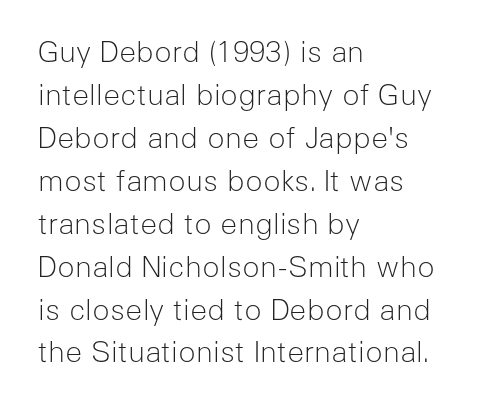
Q: Is the text bold? A: No.
Q: Is the text italic (slanted)? A: No, it is upright.
Q: Is the typeface a serif or a sans-serif typeface? A: Sans-serif.
Q: Is the text underlined? A: No.
Q: How is the paragraph aligned? A: Left-aligned.
Q: Is the spacing between letters normal or unusually wide? A: Normal.
Q: Is the spacing between lines tight, normal or loose? A: Normal.
Q: Width (condensed, normal, or wide)? A: Normal.
Q: Stroke contrast? A: Low.
Q: x-height? A: Medium.
Q: Monospaced? A: No.
